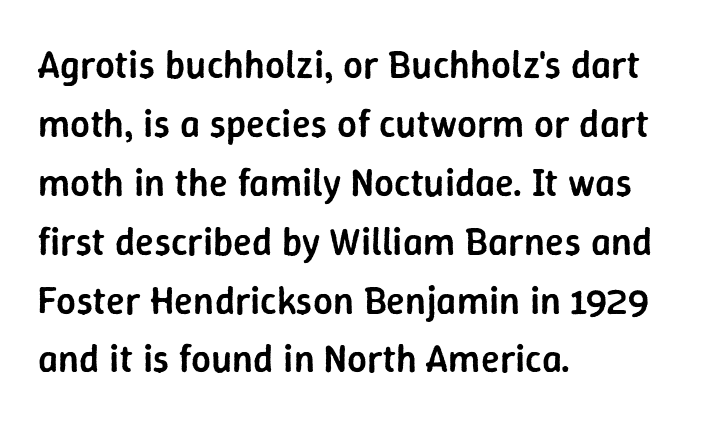
Anything drawn beneath the words? Only blank space. The block of text has a typical density, with ordinary space between rows. Think of a printed novel: that variable character pitch is what you see here. Stroke thickness is moderately raised; the sample reads as semibold.
